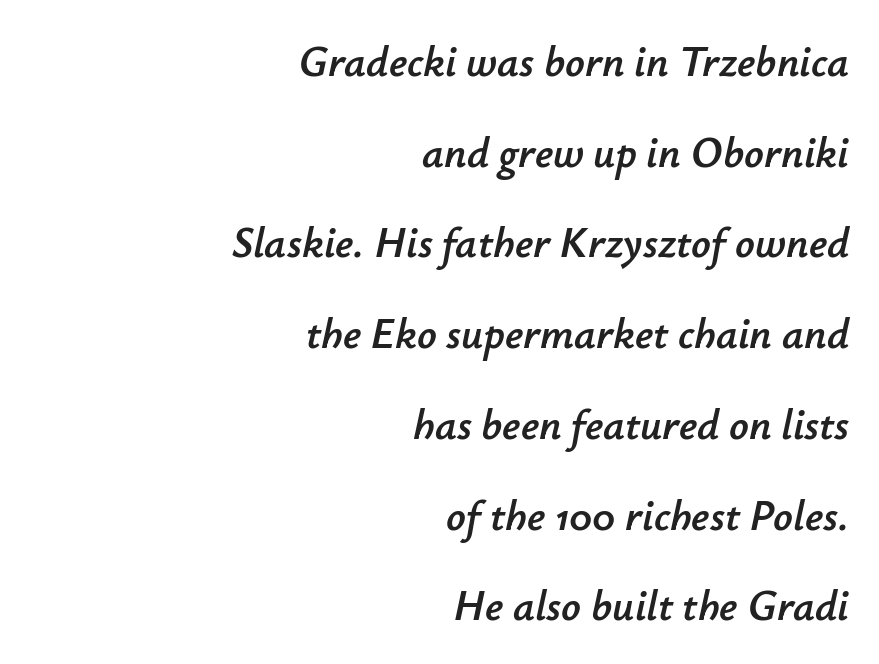
{"italic": "yes", "lean": "right", "slant_degrees": 12, "width": "normal", "stroke_contrast": "low", "x_height": "small", "monospaced": "no", "underline": "no", "align": "right", "line_spacing": "loose", "line_spacing_ratio": 2.11, "letter_spacing": "normal", "letter_spacing_em": 0.0, "glyph_px": 43}
